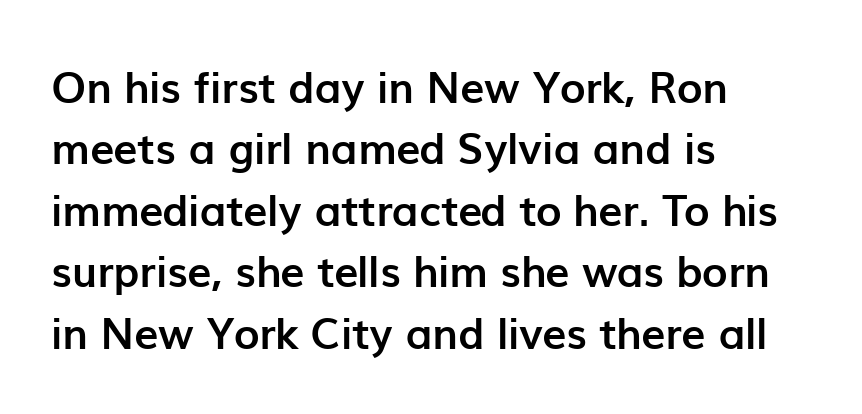
Q: Is the text bold? A: Yes.
Q: Is the text italic (slanted)? A: No, it is upright.
Q: Is the typeface a serif or a sans-serif typeface? A: Sans-serif.
Q: Is the text underlined? A: No.
Q: How is the paragraph aligned? A: Left-aligned.
Q: Is the spacing between letters normal or unusually wide? A: Normal.
Q: Is the spacing between lines tight, normal or loose? A: Normal.
Q: Width (condensed, normal, or wide)? A: Normal.
Q: Stroke contrast? A: Low.
Q: x-height? A: Medium.
Q: Monospaced? A: No.
